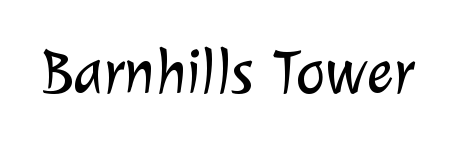
{"serif": "no", "bold": "no", "weight": "light", "width": "normal", "stroke_contrast": "low", "x_height": "medium", "monospaced": "no", "underline": "no", "letter_spacing": "normal", "letter_spacing_em": 0.0, "glyph_px": 63}
